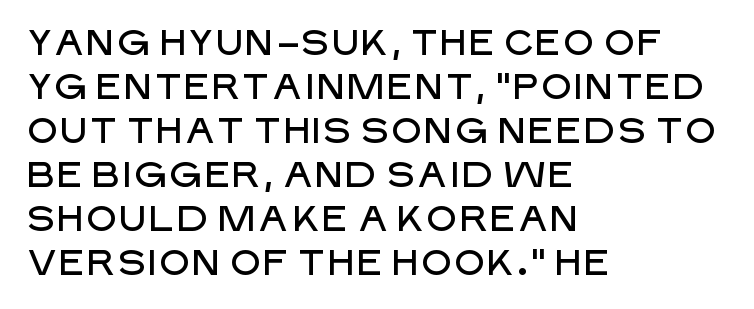
{"serif": "no", "italic": "no", "width": "normal", "stroke_contrast": "low", "x_height": "large", "monospaced": "no", "underline": "no", "align": "left", "line_spacing_ratio": 1.22, "letter_spacing": "normal", "letter_spacing_em": 0.0, "glyph_px": 36}
